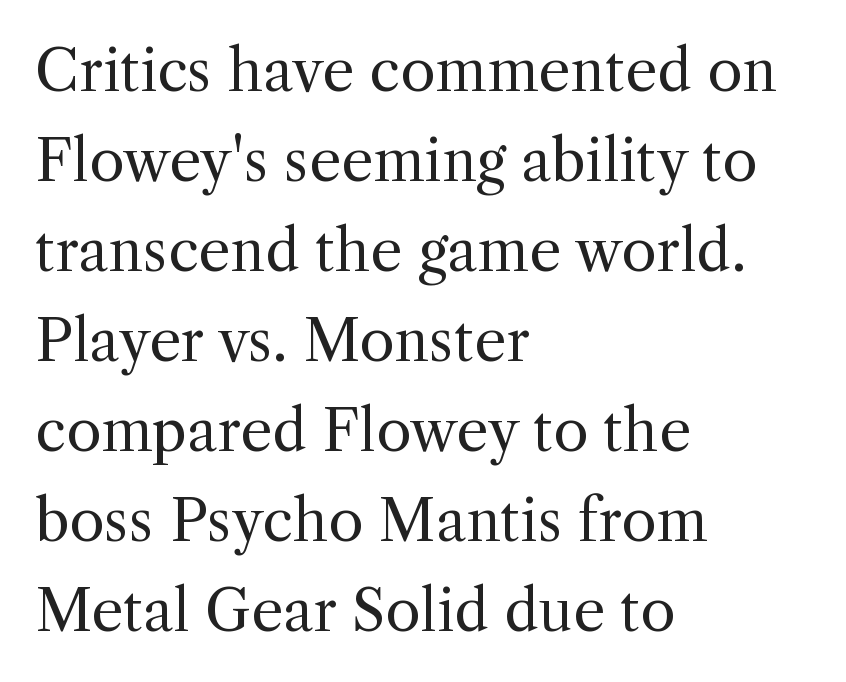
The image shows 57 px regular-weight serif type, upright; set left-aligned, normal line spacing (1.58x), normal letter spacing, not underlined; a medium x-height.
